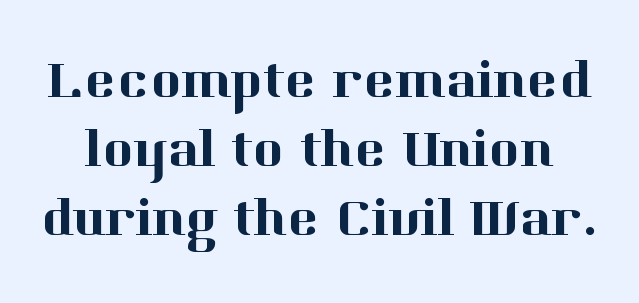
Q: Is the text italic (slanted)? A: No, it is upright.
Q: Is the typeface a serif or a sans-serif typeface? A: Serif.
Q: Is the text underlined? A: No.
Q: Is the spacing between letters normal or unusually wide? A: Normal.
Q: Is the spacing between lines tight, normal or loose? A: Normal.
Q: Width (condensed, normal, or wide)? A: Normal.
Q: Stroke contrast? A: High.
Q: x-height? A: Medium.
Q: Monospaced? A: No.
